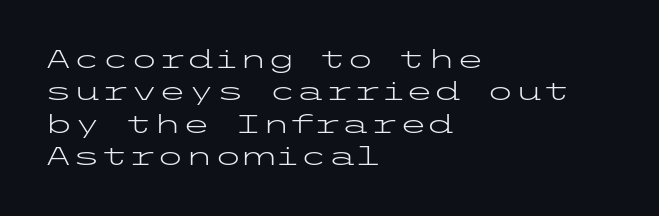
{"italic": "no", "bold": "no", "underline": "no", "align": "left", "line_spacing": "normal", "line_spacing_ratio": 1.25, "letter_spacing": "normal", "letter_spacing_em": 0.0, "glyph_px": 26}
